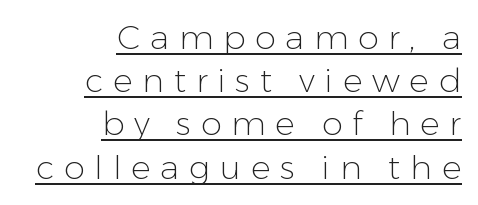
{"serif": "no", "italic": "no", "bold": "no", "weight": "light", "width": "normal", "stroke_contrast": "low", "x_height": "medium", "monospaced": "no", "underline": "yes", "align": "right", "line_spacing": "normal", "line_spacing_ratio": 1.31, "letter_spacing": "wide", "letter_spacing_em": 0.3, "glyph_px": 33}
